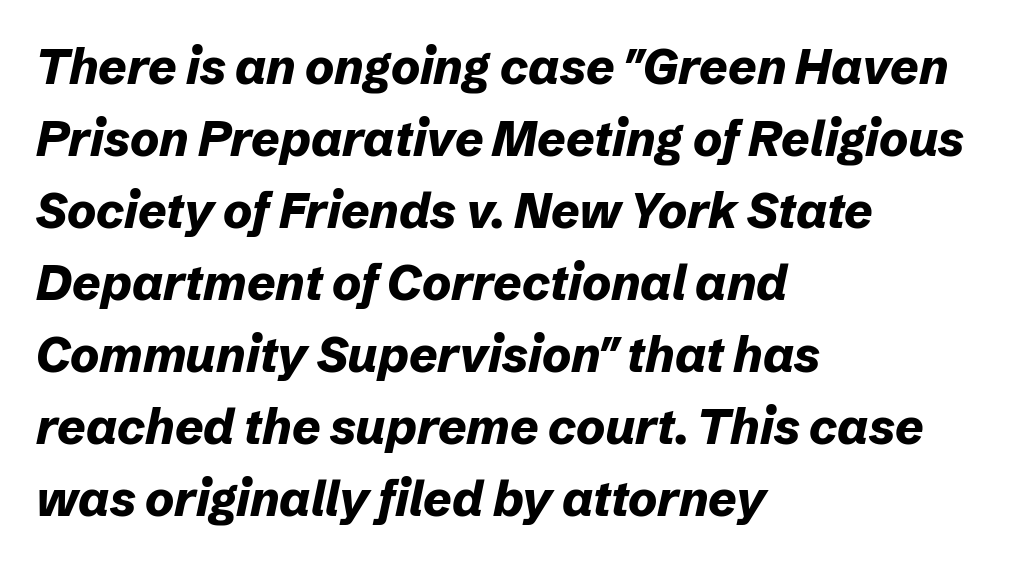
Tracking value appears to be zero — textbook default spacing. The string is rendered with underlining switched off. If you measured baseline to baseline, you'd find a middling distance. This sample has the flowing, uneven cadence of proportional lettering. Typographic density is high because the face is bold.
